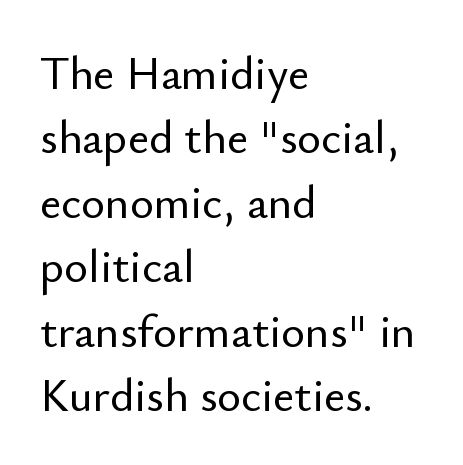
A typesetter would call this proportional, since set widths differ per character. This sample uses an upright cut, with every glyph sitting square on the baseline. Observe the absence of serifs on each vertical stroke in this sample. Alignment: flush left.
